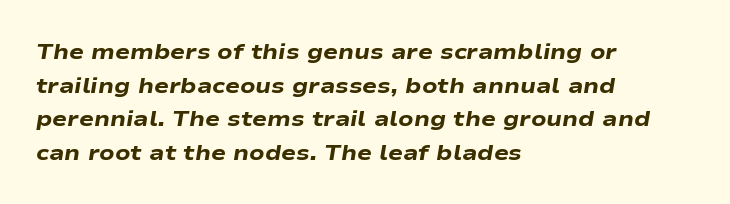
The image shows 22 px bold type, italic (leaning right); set left-aligned, normal line spacing (1.53x), normal letter spacing, not underlined.
